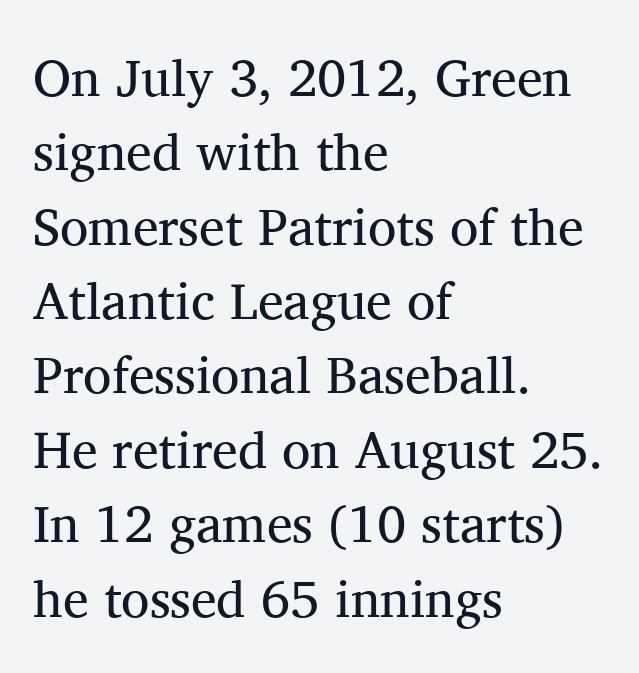
Reading down the block, your eye returns to a fixed left position each line. Baseline-to-baseline distance is the conventional proportion of letter height. Tracking here is standard; glyphs follow each other at the usual distance. Does the lettering tilt? It doesn't — this is upright. The face used here is proportionally spaced, like ordinary book or web type. Words float on clear page, feet unadorned.
